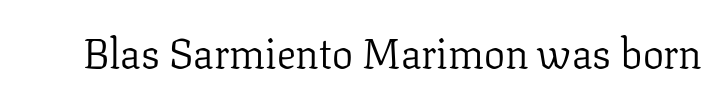
{"serif": "yes", "italic": "no", "bold": "no", "weight": "light", "width": "normal", "stroke_contrast": "low", "x_height": "medium", "monospaced": "no", "underline": "no", "letter_spacing": "normal", "letter_spacing_em": 0.0, "glyph_px": 42}
